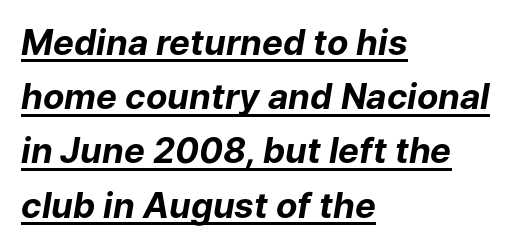
The vertical gap from one line to the next is medium. Default kerning and tracking; the words read as compact shapes. Slant detected: the letters are inclined. Horizontal alignment here is leftward, the default for most running prose.
